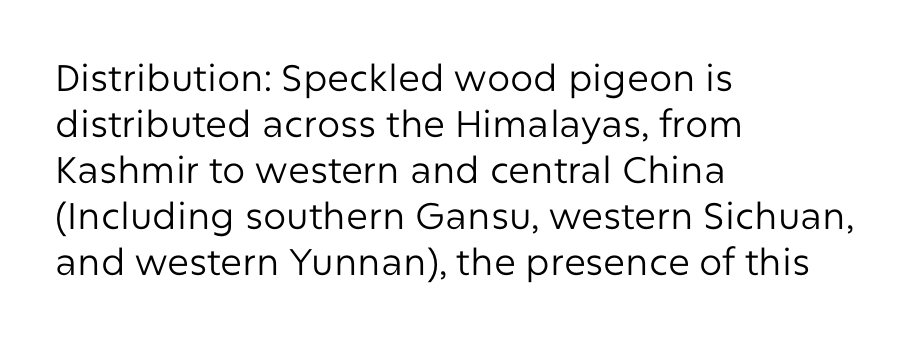
{"serif": "no", "italic": "no", "bold": "no", "weight": "regular", "width": "normal", "stroke_contrast": "low", "x_height": "medium", "monospaced": "no", "underline": "no", "align": "left", "line_spacing_ratio": 1.24, "letter_spacing": "normal", "letter_spacing_em": 0.0, "glyph_px": 37}
